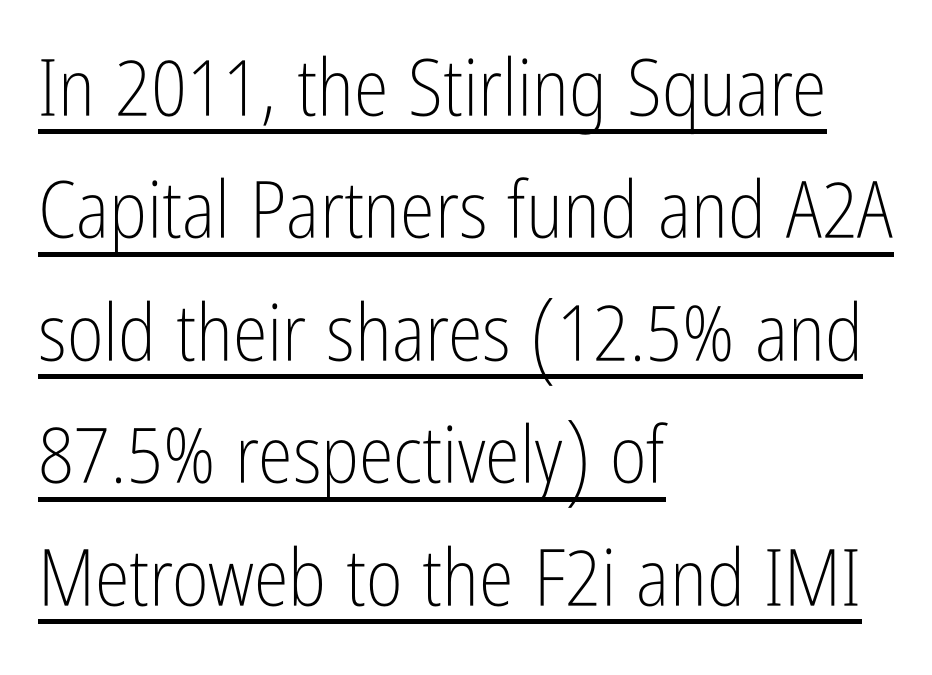
You can tell from the bare stems that sans-serif type was used. The lines sit at an ordinary, default distance from one another. Each line of the rendering has a horizontal stroke beneath the glyphs. Each word holds together tightly as a unit, with standard inter-letter gaps. Vertical stems look standard width or narrower in stroke.
